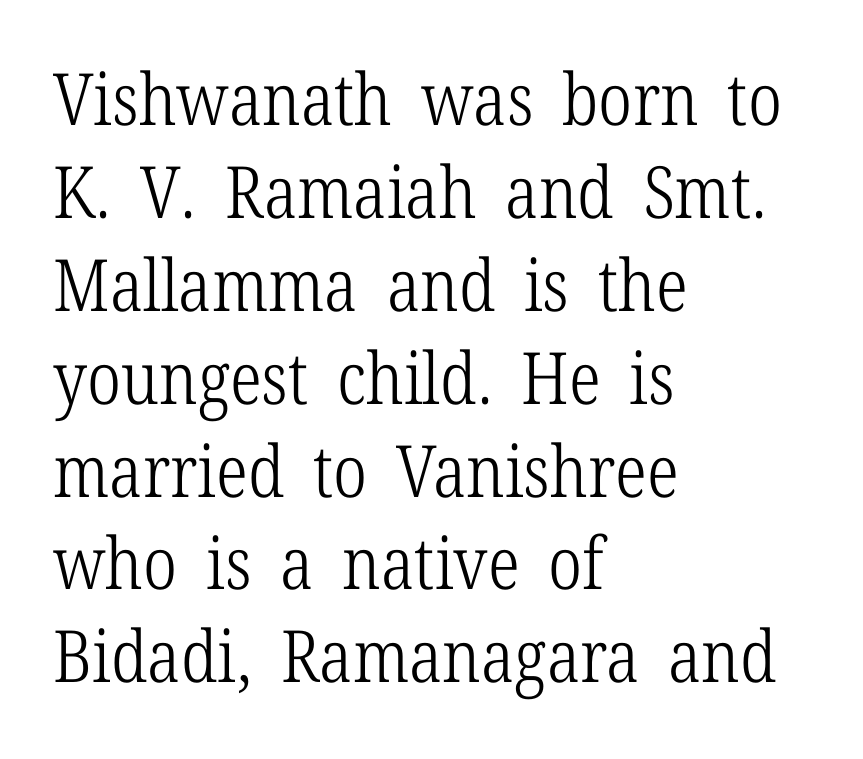
The image shows 72 px light, condensed serif type, upright; set left-aligned, normal line spacing (1.29x), normal letter spacing, not underlined; low stroke contrast and a medium x-height.
